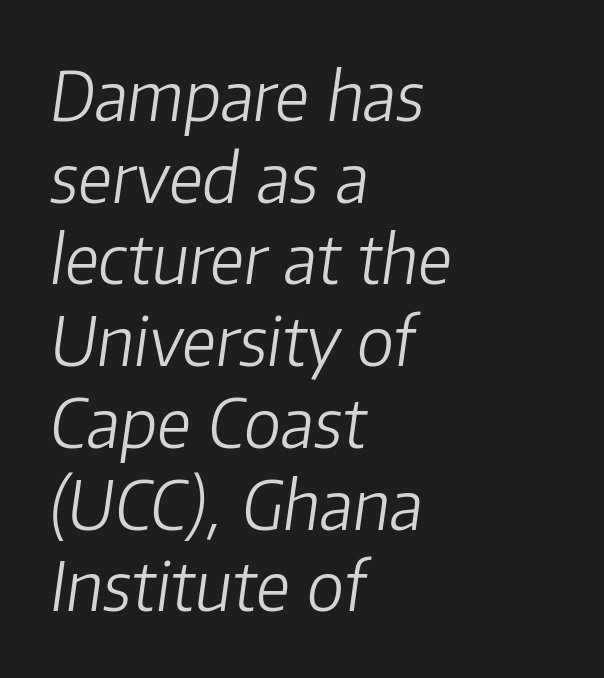
Q: Is the text bold? A: No.
Q: Is the text italic (slanted)? A: Yes, it leans right by about 8 degrees.
Q: Is the text underlined? A: No.
Q: How is the paragraph aligned? A: Left-aligned.
Q: Is the spacing between letters normal or unusually wide? A: Normal.
Q: Width (condensed, normal, or wide)? A: Normal.
Q: Stroke contrast? A: Low.
Q: x-height? A: Medium.
Q: Monospaced? A: No.
